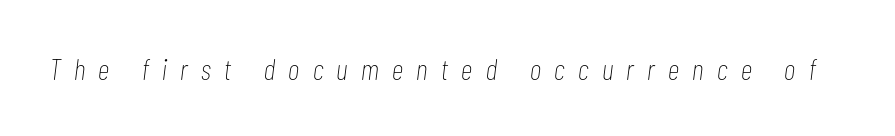
The image shows 30 px thin, condensed type, italic (leaning right); set unusually wide letter spacing (+0.45 em), not underlined; low stroke contrast and a medium x-height.
